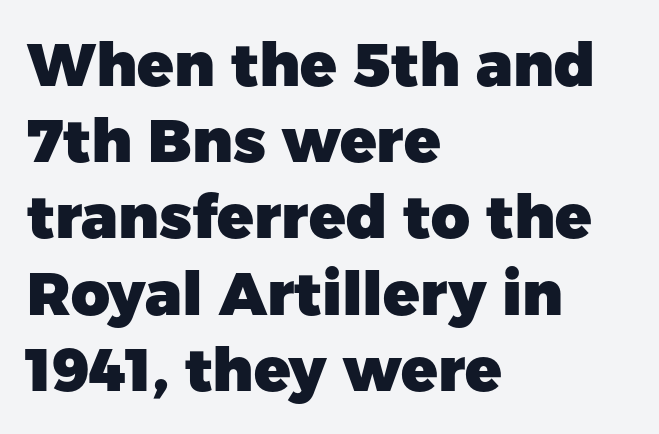
The image shows 60 px heavy sans-serif type, upright; set left-aligned, normal line spacing (1.27x), normal letter spacing, not underlined; low stroke contrast and a medium x-height.
